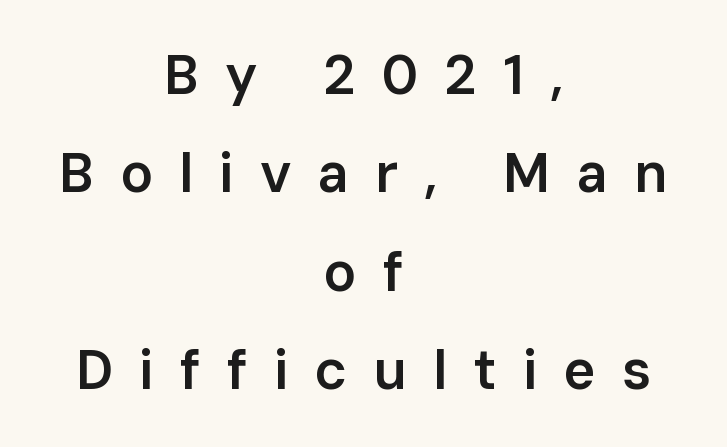
The image shows 55 px semibold sans-serif type, upright; set centered, line spacing 1.79x, unusually wide letter spacing (+0.47 em), not underlined; low stroke contrast and a medium x-height.
